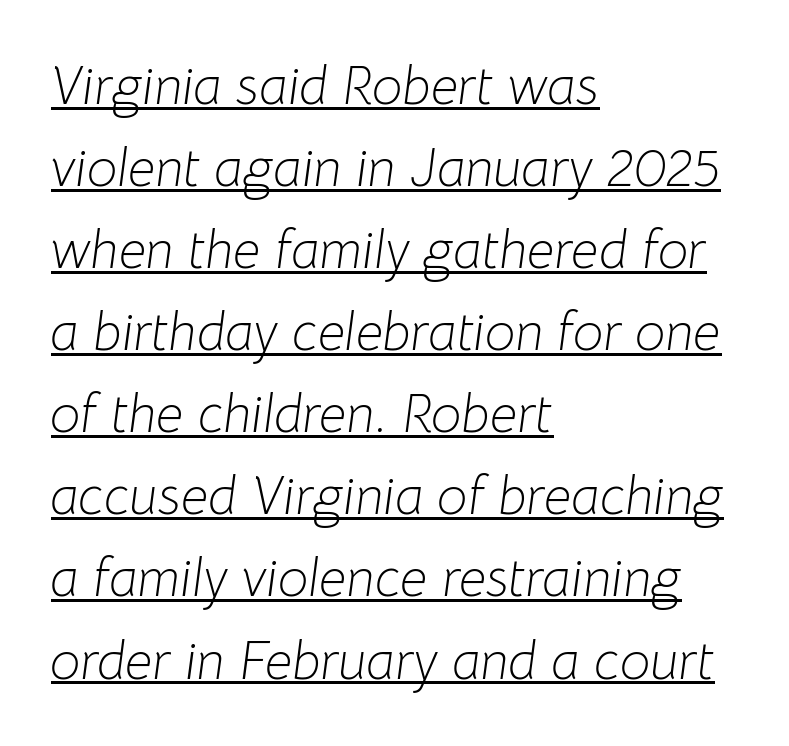
The image shows 54 px light type, italic (leaning right); set left-aligned, normal line spacing (1.52x), normal letter spacing, underlined; low stroke contrast and a medium x-height.
